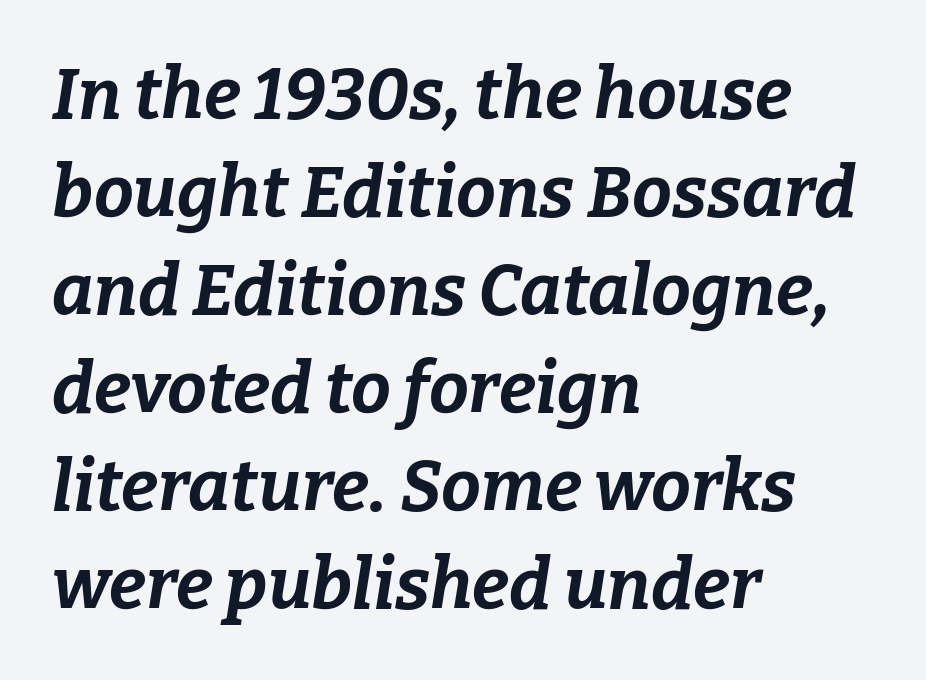
The image shows 71 px bold type, italic (leaning right); set left-aligned, normal line spacing (1.38x), normal letter spacing, not underlined; low stroke contrast and a medium x-height.
